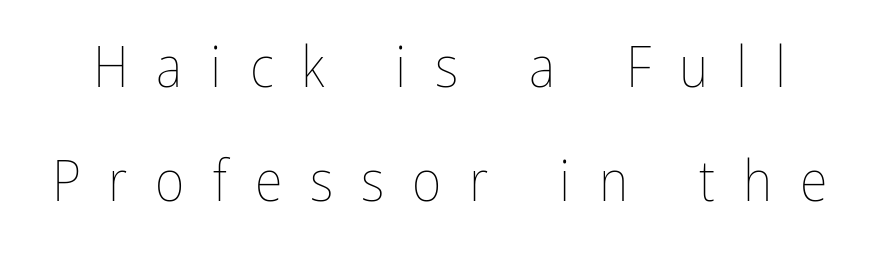
The image shows 57 px thin, condensed type, upright; set loose line spacing (2.0x), unusually wide letter spacing (+0.49 em), not underlined; low stroke contrast and a medium x-height.
